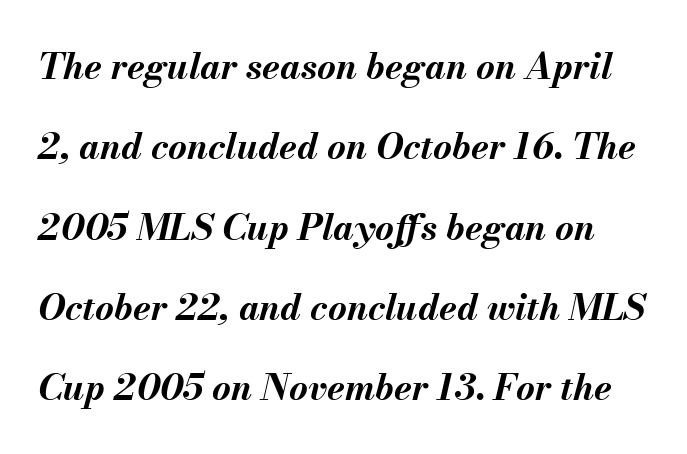
Q: Is the text bold? A: Yes.
Q: Is the text italic (slanted)? A: Yes, it leans right by about 13 degrees.
Q: Is the text underlined? A: No.
Q: Is the spacing between letters normal or unusually wide? A: Normal.
Q: Is the spacing between lines tight, normal or loose? A: Loose.
Q: Width (condensed, normal, or wide)? A: Normal.
Q: Stroke contrast? A: Medium.
Q: x-height? A: Small.
Q: Monospaced? A: No.
